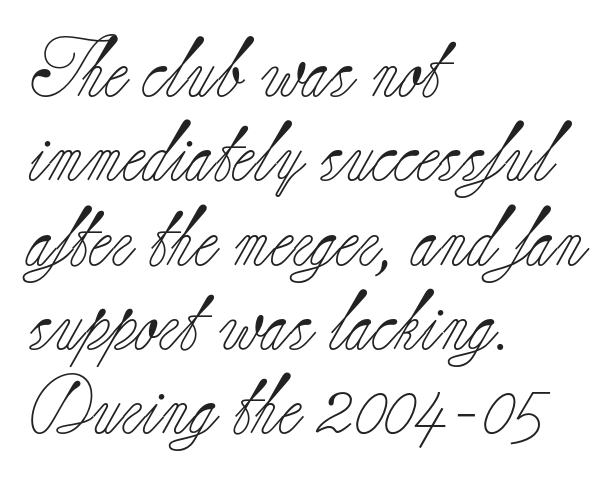
{"serif": "yes", "bold": "no", "weight": "light", "width": "normal", "stroke_contrast": "low", "x_height": "small", "monospaced": "no", "underline": "no", "align": "left", "line_spacing": "normal", "line_spacing_ratio": 1.43, "letter_spacing": "normal", "letter_spacing_em": 0.0, "glyph_px": 59}
